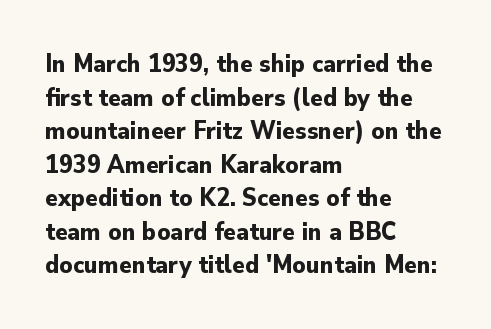
{"italic": "no", "bold": "yes", "underline": "no", "align": "left", "line_spacing": "normal", "line_spacing_ratio": 1.29, "letter_spacing": "normal", "letter_spacing_em": 0.0, "glyph_px": 26}
